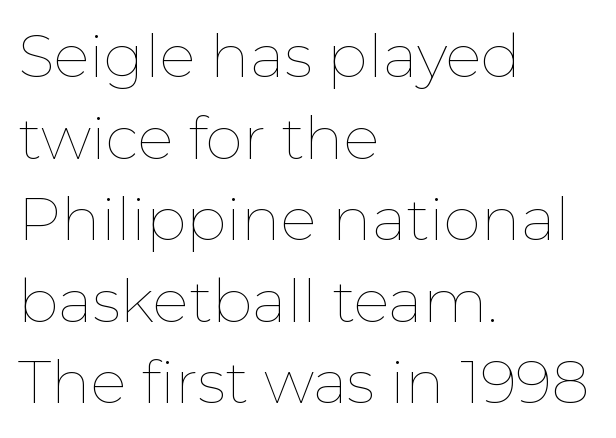
The words here are not underlined. Successive baselines arrive at the customary interval. Each letter keeps its own natural width here, so spacing adapts to shape. No chunkiness to these letters — they're not bold.
